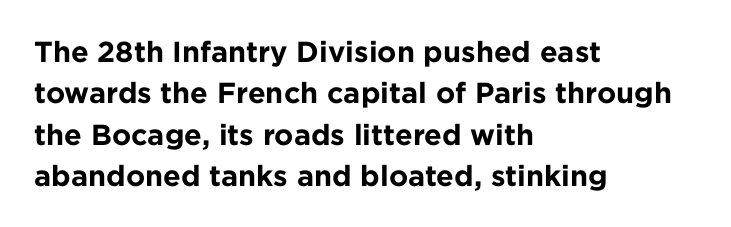
Q: Is the text bold? A: Yes.
Q: Is the text italic (slanted)? A: No, it is upright.
Q: Is the typeface a serif or a sans-serif typeface? A: Sans-serif.
Q: Is the text underlined? A: No.
Q: How is the paragraph aligned? A: Left-aligned.
Q: Is the spacing between letters normal or unusually wide? A: Normal.
Q: Is the spacing between lines tight, normal or loose? A: Normal.
Q: Width (condensed, normal, or wide)? A: Normal.
Q: Stroke contrast? A: Low.
Q: x-height? A: Medium.
Q: Monospaced? A: No.
